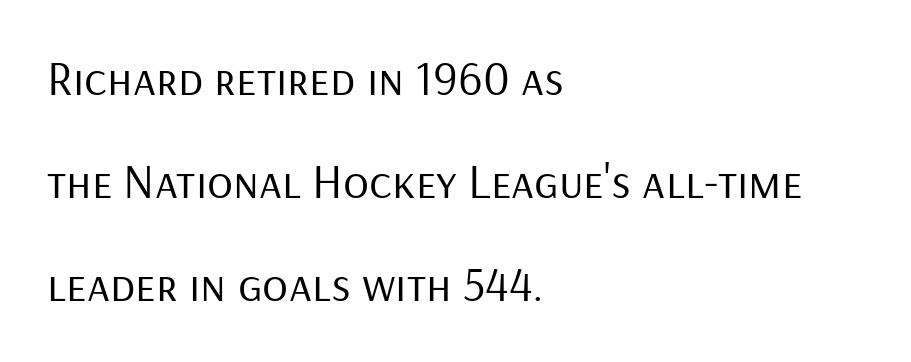
The image shows 48 px regular-weight sans-serif type, upright; set left-aligned, loose line spacing (2.15x), normal letter spacing, not underlined; low stroke contrast and a medium x-height.
